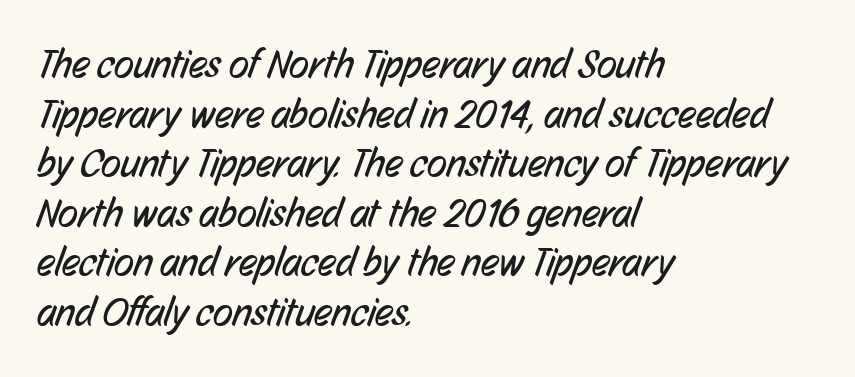
This rendering leaves character spacing at its baseline value. Which margin do the lines hug? The left one — the right edge is uneven. The rendering uses natural spacing where letterforms have individual widths. A sans-serif font was chosen for this passage.
